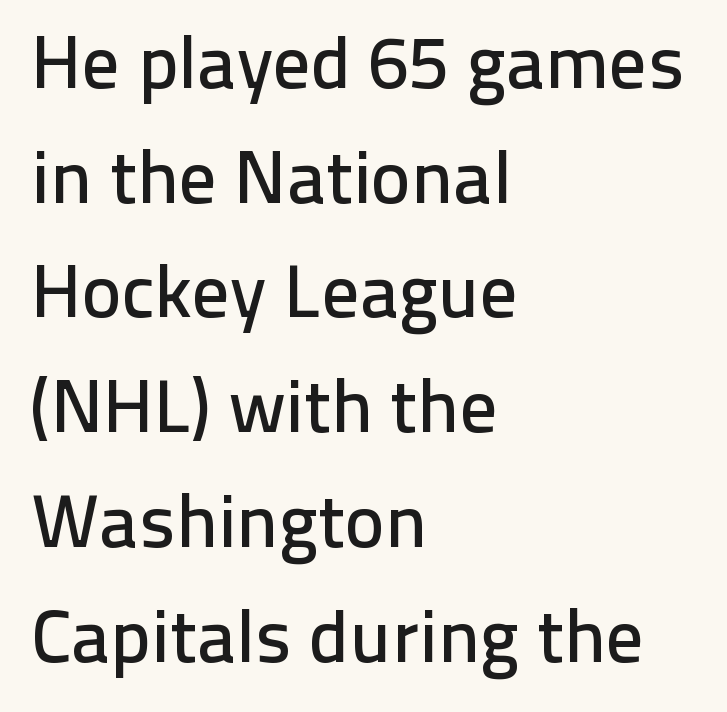
The image shows 75 px sans-serif type, upright; set left-aligned, normal line spacing (1.53x), normal letter spacing, not underlined; low stroke contrast and a medium x-height.
